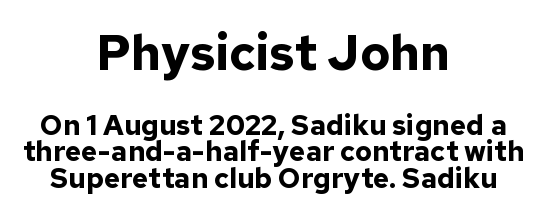
Are there feet on the stems? There aren't — it's a sans. Posture: upright roman. On the weight axis this lands at bold, roughly 700. The strip under each line holds only bare page. In CSS terms this would be text-align: center. Varying glyph widths throughout — classic text-font behaviour.
